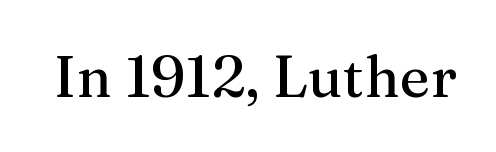
The image shows 58 px serif type, upright; set normal letter spacing, not underlined; medium stroke contrast and a medium x-height.
